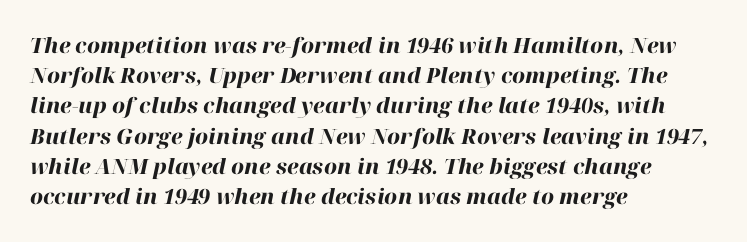
There's an unmistakable incline to the writing here. Summary of weight: heavy, a full bold. Evenly set lines give the paragraph a standard silhouette. All the whitespace from short lines collects on the right.
